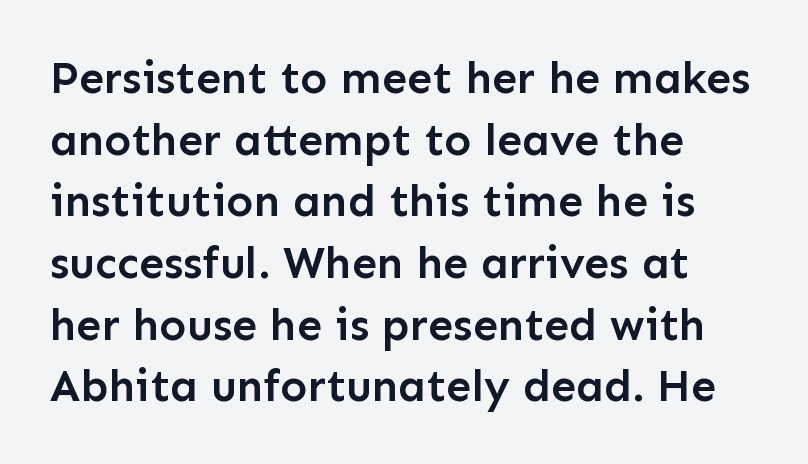
{"serif": "no", "italic": "no", "bold": "semi", "weight": "semibold", "width": "normal", "stroke_contrast": "low", "x_height": "medium", "monospaced": "no", "underline": "no", "align": "left", "line_spacing": "normal", "line_spacing_ratio": 1.37, "letter_spacing": "normal", "letter_spacing_em": 0.0, "glyph_px": 45}
